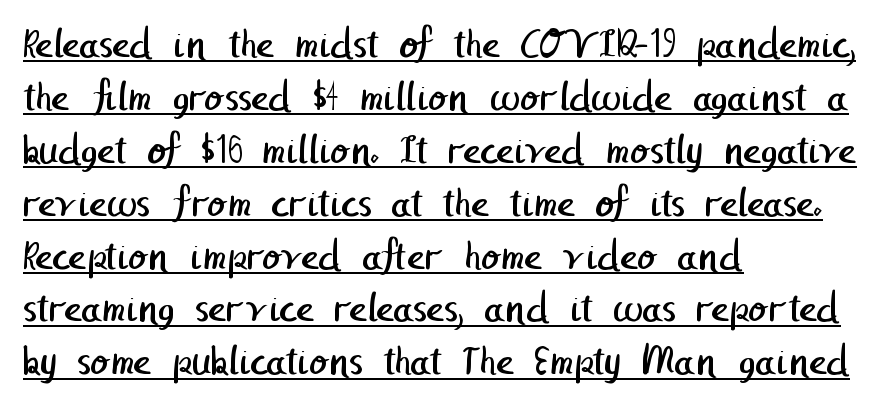
A typesetter would call this zero additional tracking. Check where the strokes stop: nothing finishes them off — pure sans. Visually the block forms a straight wall on the left and a jagged coastline on the right. The typesetter has applied underlining to the passage shown. Is this a heavy cut? Hardly; it is regular or lighter.
